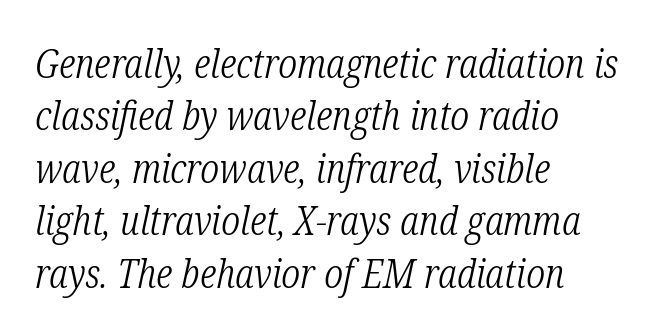
Q: Is the text bold? A: No.
Q: Is the text italic (slanted)? A: Yes, it leans right by about 12 degrees.
Q: Is the typeface a serif or a sans-serif typeface? A: Serif.
Q: Is the text underlined? A: No.
Q: How is the paragraph aligned? A: Left-aligned.
Q: Is the spacing between letters normal or unusually wide? A: Normal.
Q: Is the spacing between lines tight, normal or loose? A: Normal.
Q: Width (condensed, normal, or wide)? A: Condensed.
Q: Stroke contrast? A: Low.
Q: x-height? A: Medium.
Q: Monospaced? A: No.
